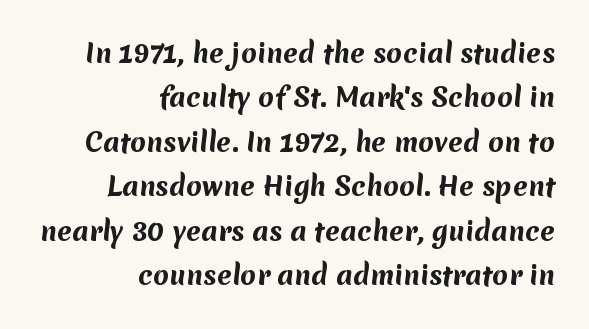
Q: Is the text bold? A: Yes.
Q: Is the text underlined? A: No.
Q: How is the paragraph aligned? A: Right-aligned.
Q: Is the spacing between letters normal or unusually wide? A: Normal.
